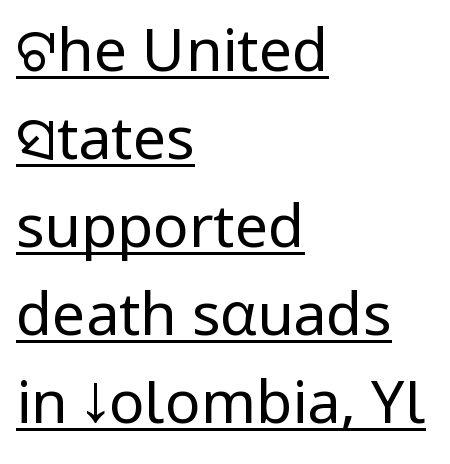
{"serif": "no", "italic": "no", "bold": "no", "weight": "regular", "width": "condensed", "stroke_contrast": "low", "x_height": "large", "monospaced": "no", "underline": "yes", "align": "left", "line_spacing": "normal", "line_spacing_ratio": 1.49, "letter_spacing": "normal", "letter_spacing_em": 0.0, "glyph_px": 59}
